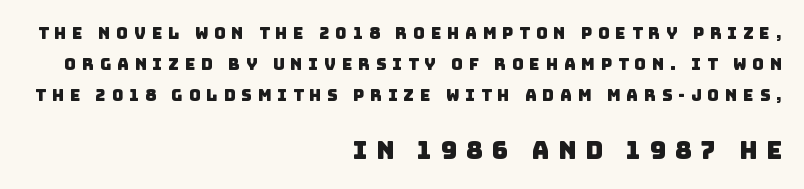
Q: Is the text underlined? A: No.
Q: How is the paragraph aligned? A: Right-aligned.
Q: Is the spacing between letters normal or unusually wide? A: Unusually wide.
Q: Is the spacing between lines tight, normal or loose? A: Loose.
Q: Which block of text is set in a larger size, the first (top) or the second (bottom)? A: The second (bottom) one.
